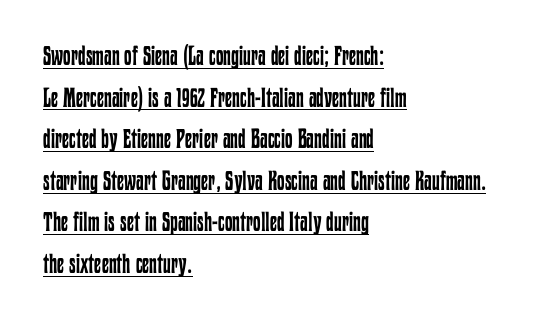
{"italic": "no", "bold": "no", "underline": "yes", "align": "left", "line_spacing": "normal", "line_spacing_ratio": 1.54, "letter_spacing": "normal", "letter_spacing_em": 0.0, "glyph_px": 27}
